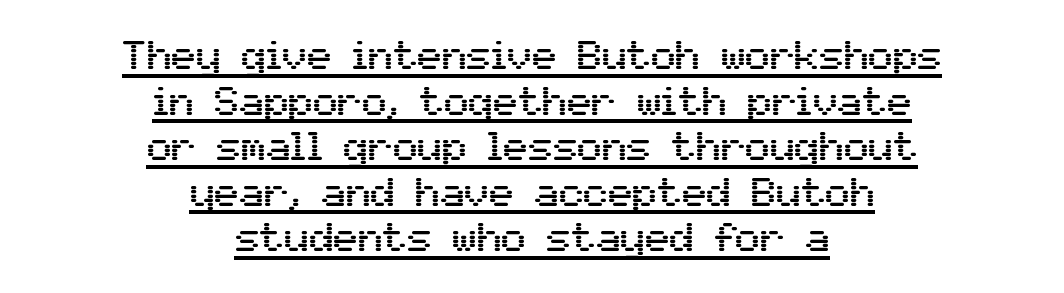
{"serif": "no", "italic": "no", "width": "normal", "stroke_contrast": "medium", "x_height": "medium", "monospaced": "no", "underline": "yes", "align": "center", "line_spacing": "tight", "line_spacing_ratio": 1.11, "letter_spacing": "normal", "letter_spacing_em": 0.0, "glyph_px": 41}
